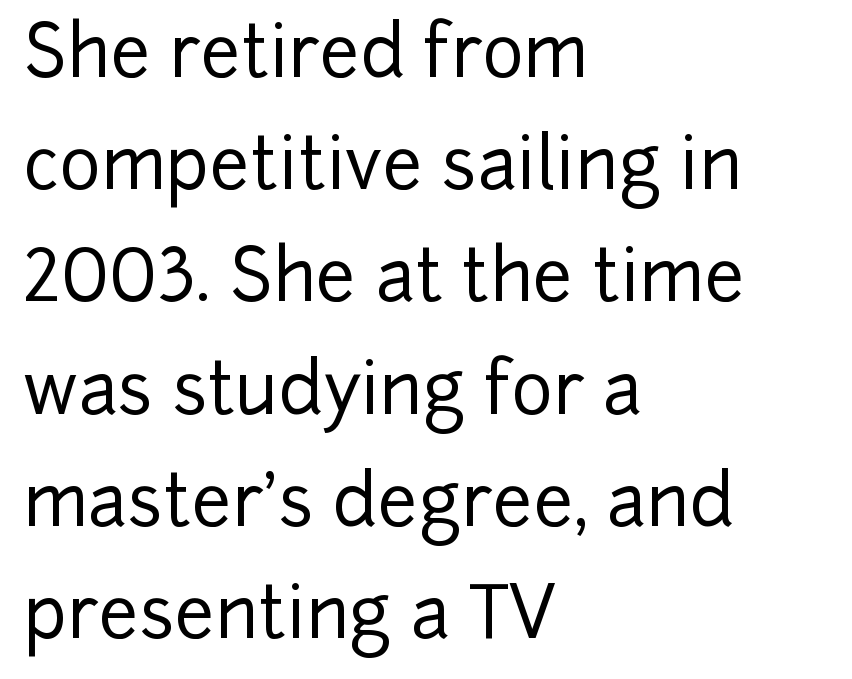
The image shows 71 px sans-serif type, upright; set left-aligned, normal line spacing (1.58x), normal letter spacing, not underlined; low stroke contrast and a medium x-height.
